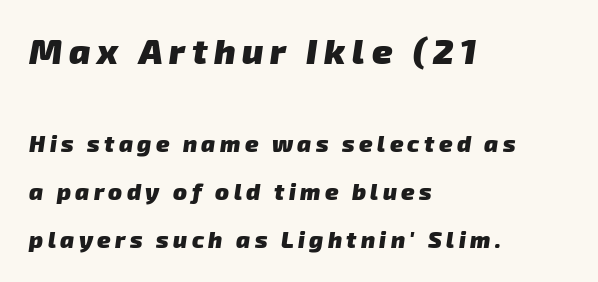
The image shows 35 px heavy sans-serif type; set left-aligned, loose line spacing (2.07x), not underlined; the first (top) block is 1.52x larger; low stroke contrast and a medium x-height.
